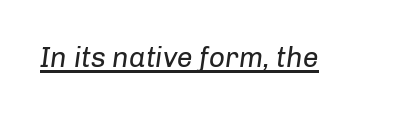
{"italic": "yes", "lean": "right", "slant_degrees": 8, "bold": "no", "weight": "regular", "width": "normal", "stroke_contrast": "low", "x_height": "medium", "monospaced": "no", "underline": "yes", "letter_spacing": "normal", "letter_spacing_em": 0.0, "glyph_px": 28}
